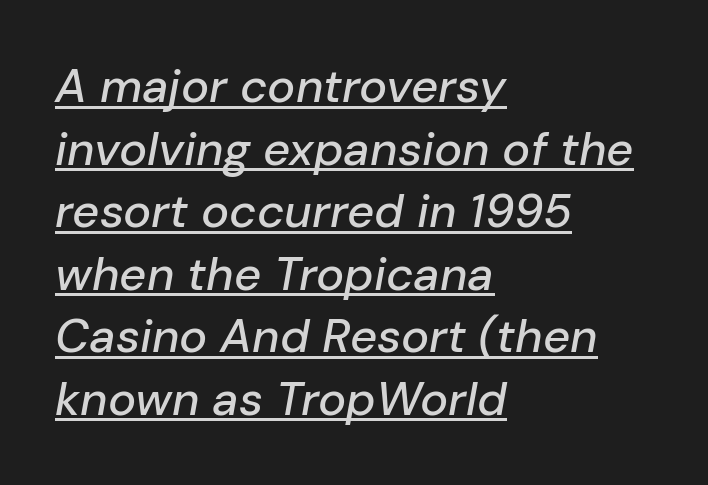
{"italic": "yes", "lean": "right", "slant_degrees": 10, "width": "normal", "stroke_contrast": "low", "x_height": "medium", "monospaced": "no", "underline": "yes", "align": "left", "line_spacing": "normal", "line_spacing_ratio": 1.33, "letter_spacing": "normal", "letter_spacing_em": 0.0, "glyph_px": 47}
